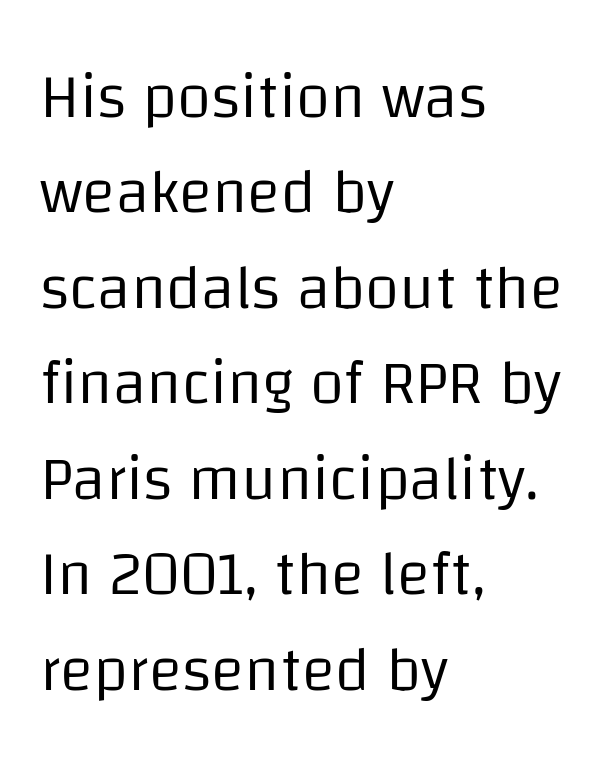
{"serif": "no", "italic": "no", "bold": "no", "weight": "regular", "width": "normal", "stroke_contrast": "low", "x_height": "large", "monospaced": "no", "underline": "no", "align": "left", "line_spacing": "normal", "line_spacing_ratio": 1.54, "letter_spacing": "normal", "letter_spacing_em": 0.0, "glyph_px": 62}
